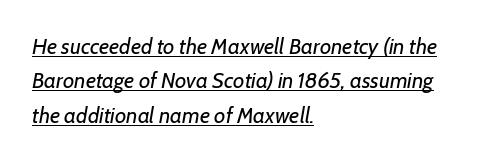
A continuous stroke trails under the words, as in a hyperlink. In terms of letterspacing, this is plain default setting. The paragraph shown leans on its left margin. Whoever set this chose a conventional vertical rhythm.
